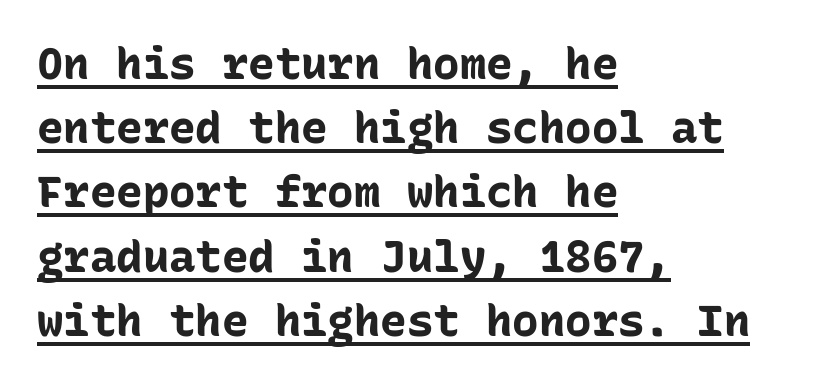
Does extra space separate the letters? No, they use regular spacing. Think of a typewriter: that constant character pitch is what you see here. The sample has been set heavy, in full bold. If you drew a line through each stem, it would be perfectly vertical.
